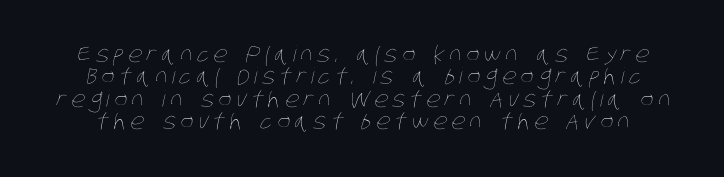
Q: Is the text bold? A: No.
Q: Is the text underlined? A: No.
Q: Is the spacing between letters normal or unusually wide? A: Unusually wide.
Q: Is the spacing between lines tight, normal or loose? A: Tight.
